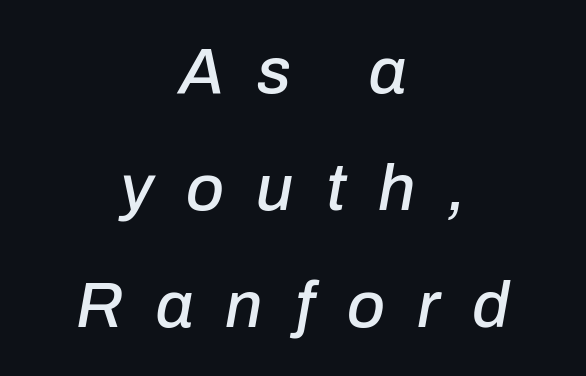
Words float on clear page, feet unadorned. Is this a fixed-width face? No — the glyphs have proportional, varying widths. Does the copy run flush right? No — it is centered line by line. These lines were composed using italics. The tracking reads as deliberately expanded to a designer's eye.
